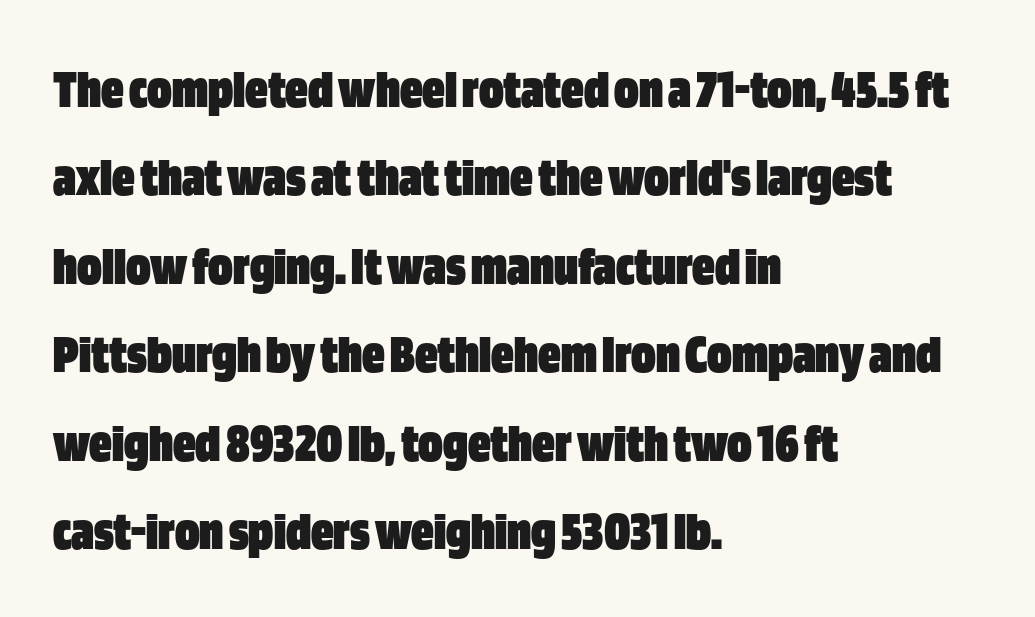
{"serif": "no", "italic": "no", "bold": "yes", "weight": "heavy", "width": "condensed", "stroke_contrast": "low", "x_height": "large", "monospaced": "no", "underline": "no", "align": "left", "line_spacing": "normal", "line_spacing_ratio": 1.58, "letter_spacing": "normal", "letter_spacing_em": 0.0, "glyph_px": 56}
